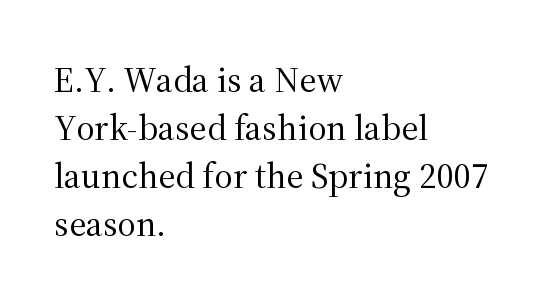
Q: Is the text bold? A: No.
Q: Is the text italic (slanted)? A: No, it is upright.
Q: Is the typeface a serif or a sans-serif typeface? A: Serif.
Q: Is the text underlined? A: No.
Q: How is the paragraph aligned? A: Left-aligned.
Q: Is the spacing between letters normal or unusually wide? A: Normal.
Q: Is the spacing between lines tight, normal or loose? A: Normal.
Q: Width (condensed, normal, or wide)? A: Normal.
Q: Stroke contrast? A: Medium.
Q: x-height? A: Medium.
Q: Monospaced? A: No.
